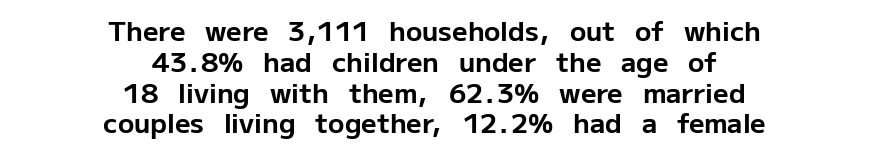
Q: Is the text bold? A: Yes.
Q: Is the text italic (slanted)? A: No, it is upright.
Q: Is the text underlined? A: No.
Q: How is the paragraph aligned? A: Centered.
Q: Is the spacing between letters normal or unusually wide? A: Normal.
Q: Is the spacing between lines tight, normal or loose? A: Tight.
